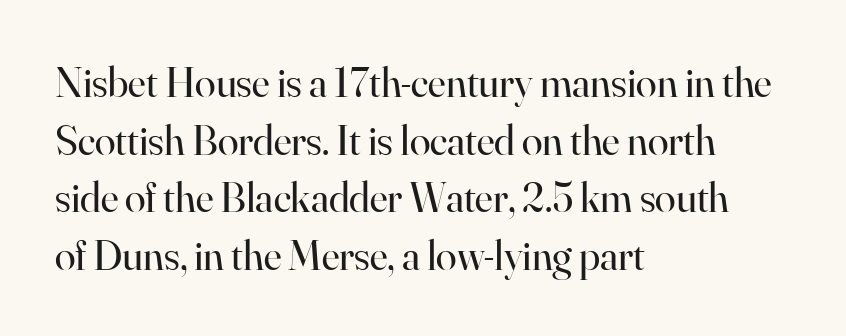
Q: Is the text bold? A: No.
Q: Is the text italic (slanted)? A: No, it is upright.
Q: Is the typeface a serif or a sans-serif typeface? A: Serif.
Q: Is the text underlined? A: No.
Q: How is the paragraph aligned? A: Left-aligned.
Q: Is the spacing between letters normal or unusually wide? A: Normal.
Q: Is the spacing between lines tight, normal or loose? A: Normal.
Q: Width (condensed, normal, or wide)? A: Normal.
Q: Stroke contrast? A: High.
Q: x-height? A: Small.
Q: Monospaced? A: No.
